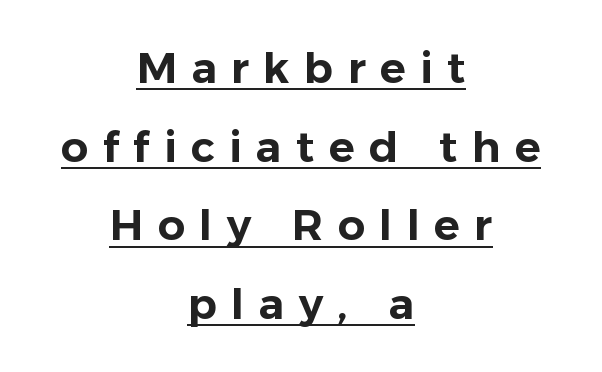
Q: Is the text italic (slanted)? A: No, it is upright.
Q: Is the typeface a serif or a sans-serif typeface? A: Sans-serif.
Q: Is the text underlined? A: Yes.
Q: How is the paragraph aligned? A: Centered.
Q: Is the spacing between letters normal or unusually wide? A: Unusually wide.
Q: Width (condensed, normal, or wide)? A: Normal.
Q: Stroke contrast? A: Low.
Q: x-height? A: Medium.
Q: Monospaced? A: No.
